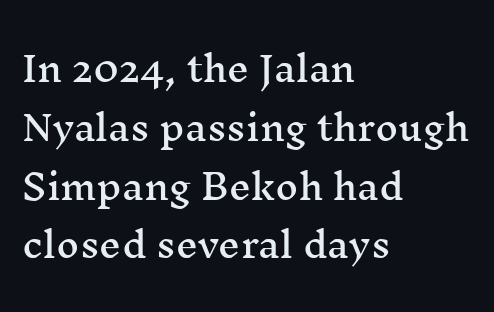
Q: Is the text italic (slanted)? A: No, it is upright.
Q: Is the typeface a serif or a sans-serif typeface? A: Serif.
Q: Is the text underlined? A: No.
Q: How is the paragraph aligned? A: Left-aligned.
Q: Is the spacing between letters normal or unusually wide? A: Normal.
Q: Is the spacing between lines tight, normal or loose? A: Normal.
Q: Width (condensed, normal, or wide)? A: Wide.
Q: Stroke contrast? A: Medium.
Q: x-height? A: Medium.
Q: Monospaced? A: No.
